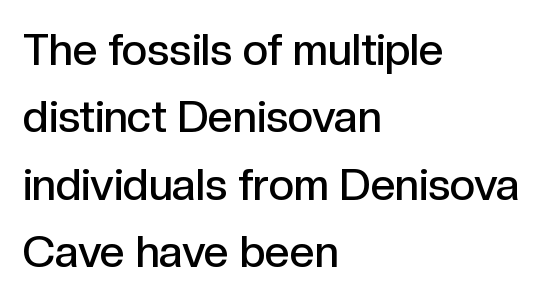
{"serif": "no", "italic": "no", "bold": "semi", "weight": "semibold", "width": "normal", "x_height": "medium", "monospaced": "no", "underline": "no", "align": "left", "line_spacing": "normal", "line_spacing_ratio": 1.53, "letter_spacing": "normal", "letter_spacing_em": 0.0, "glyph_px": 44}
